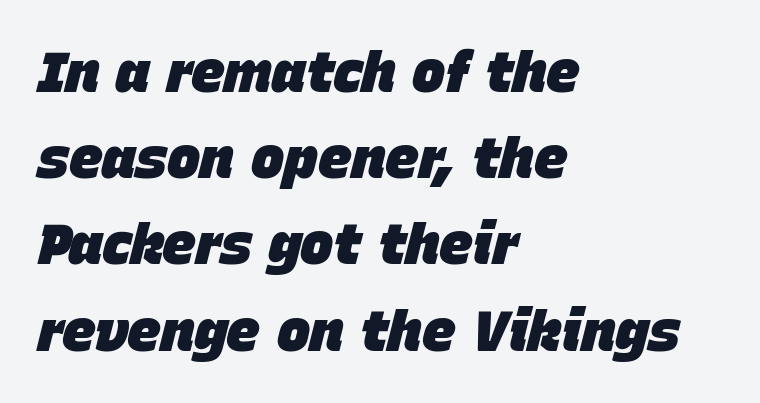
{"italic": "yes", "lean": "right", "slant_degrees": 15, "bold": "yes", "weight": "heavy", "width": "normal", "stroke_contrast": "low", "x_height": "large", "monospaced": "no", "underline": "no", "align": "left", "line_spacing": "normal", "line_spacing_ratio": 1.54, "letter_spacing": "normal", "letter_spacing_em": 0.0, "glyph_px": 56}
